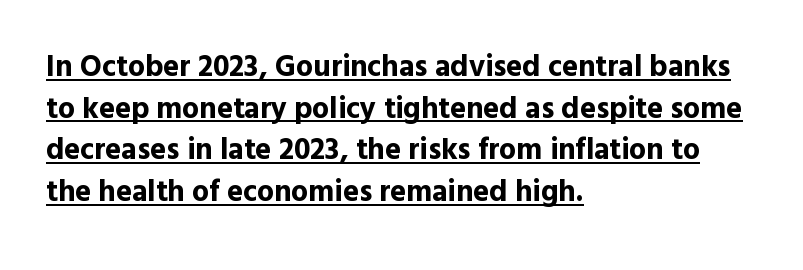
Q: Is the text bold? A: Yes.
Q: Is the text italic (slanted)? A: No, it is upright.
Q: Is the typeface a serif or a sans-serif typeface? A: Sans-serif.
Q: Is the text underlined? A: Yes.
Q: How is the paragraph aligned? A: Left-aligned.
Q: Is the spacing between letters normal or unusually wide? A: Normal.
Q: Is the spacing between lines tight, normal or loose? A: Normal.
Q: Width (condensed, normal, or wide)? A: Normal.
Q: x-height? A: Medium.
Q: Monospaced? A: No.
